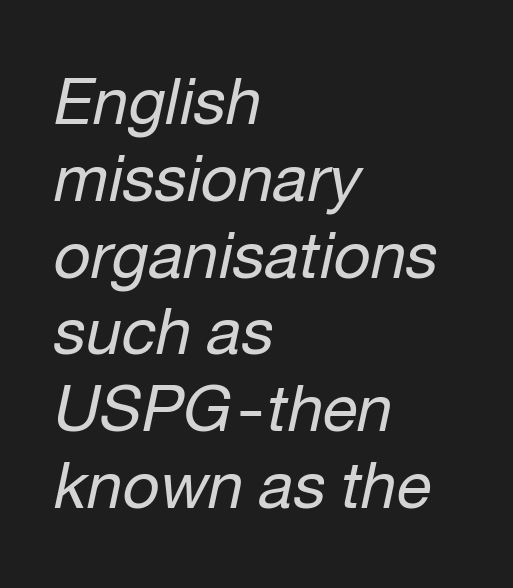
{"italic": "yes", "lean": "right", "slant_degrees": 12, "bold": "no", "weight": "regular", "width": "normal", "stroke_contrast": "low", "x_height": "medium", "monospaced": "no", "underline": "no", "align": "left", "line_spacing_ratio": 1.2, "letter_spacing": "normal", "letter_spacing_em": 0.0, "glyph_px": 64}
